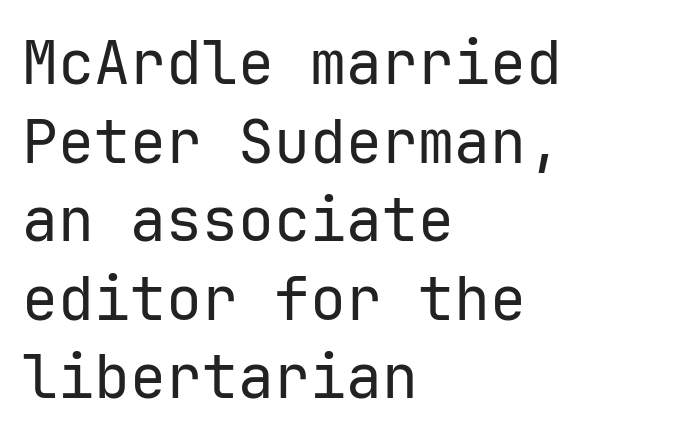
{"serif": "no", "italic": "no", "bold": "no", "weight": "regular", "width": "normal", "stroke_contrast": "low", "x_height": "medium", "monospaced": "yes", "underline": "no", "align": "left", "line_spacing": "normal", "line_spacing_ratio": 1.31, "letter_spacing": "normal", "letter_spacing_em": 0.0, "glyph_px": 60}
